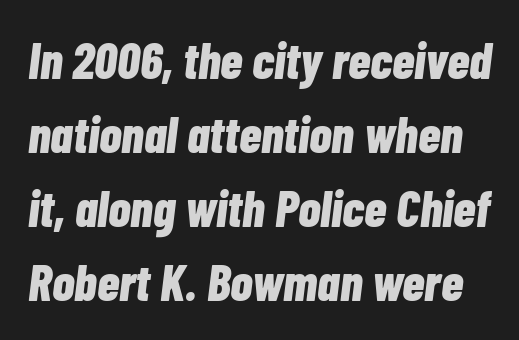
Q: Is the text bold? A: Yes.
Q: Is the text italic (slanted)? A: Yes, it leans right by about 7 degrees.
Q: Is the text underlined? A: No.
Q: Is the spacing between letters normal or unusually wide? A: Normal.
Q: Is the spacing between lines tight, normal or loose? A: Normal.
Q: Width (condensed, normal, or wide)? A: Condensed.
Q: Stroke contrast? A: Low.
Q: x-height? A: Medium.
Q: Monospaced? A: No.
